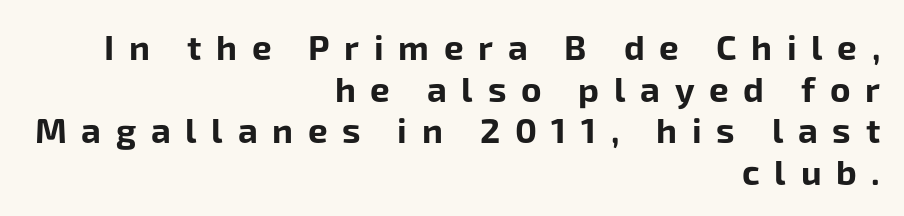
Q: Is the text bold? A: Yes.
Q: Is the text italic (slanted)? A: No, it is upright.
Q: Is the typeface a serif or a sans-serif typeface? A: Sans-serif.
Q: Is the text underlined? A: No.
Q: How is the paragraph aligned? A: Right-aligned.
Q: Is the spacing between letters normal or unusually wide? A: Unusually wide.
Q: Width (condensed, normal, or wide)? A: Normal.
Q: Stroke contrast? A: Low.
Q: x-height? A: Medium.
Q: Monospaced? A: No.
